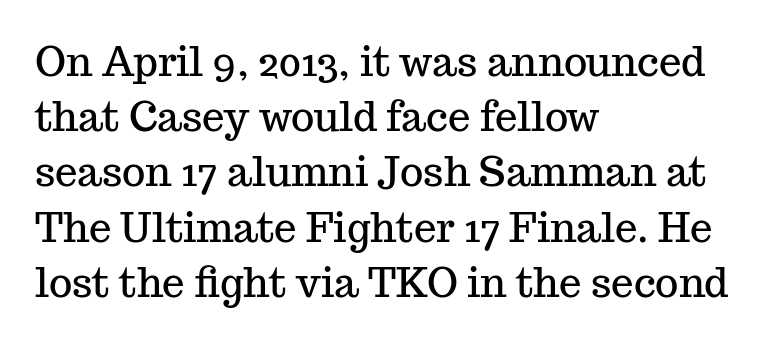
The image shows 40 px serif type, upright; set left-aligned, normal line spacing (1.38x), normal letter spacing, not underlined; medium stroke contrast and a medium x-height.
